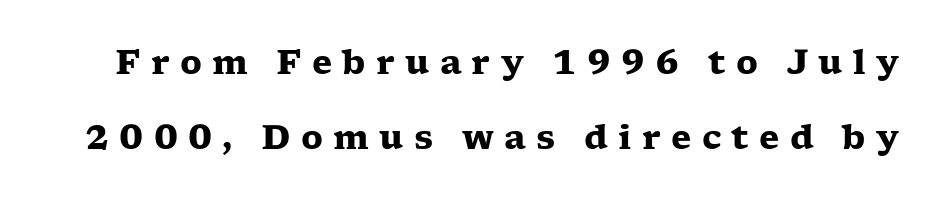
The image shows 33 px heavy, wide serif type, upright; set loose line spacing (2.27x), unusually wide letter spacing (+0.31 em), not underlined; low stroke contrast and a medium x-height.
